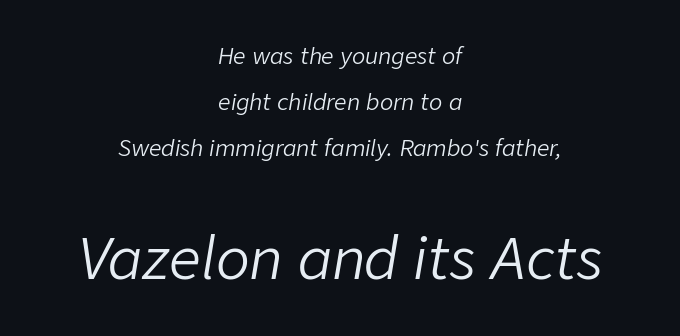
{"italic": "yes", "lean": "right", "slant_degrees": 9, "bold": "no", "weight": "light", "width": "normal", "stroke_contrast": "low", "x_height": "medium", "monospaced": "no", "underline": "no", "align": "center", "line_spacing": "loose", "line_spacing_ratio": 2.1, "letter_spacing": "normal", "letter_spacing_em": 0.0, "larger_block": "second", "size_ratio": 2.55, "glyph_px": 56}
